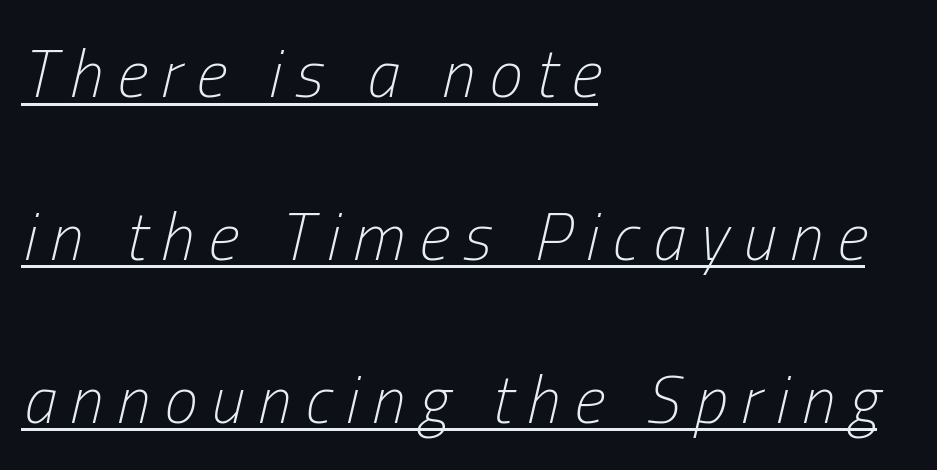
Q: Is the text bold? A: No.
Q: Is the text italic (slanted)? A: Yes, it leans right by about 13 degrees.
Q: Is the text underlined? A: Yes.
Q: How is the paragraph aligned? A: Left-aligned.
Q: Is the spacing between letters normal or unusually wide? A: Unusually wide.
Q: Is the spacing between lines tight, normal or loose? A: Loose.
Q: Width (condensed, normal, or wide)? A: Condensed.
Q: Stroke contrast? A: Low.
Q: x-height? A: Medium.
Q: Monospaced? A: No.
